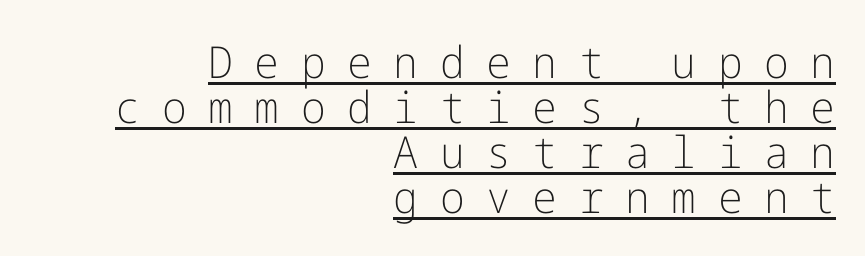
The image shows 44 px light sans-serif type, upright; set right-aligned, tight line spacing (1.02x), unusually wide letter spacing (+0.49 em), underlined; low stroke contrast and a medium x-height.
